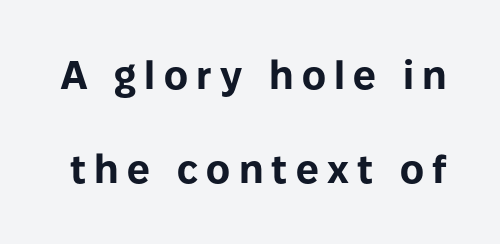
The image shows 40 px bold sans-serif type, upright; set loose line spacing (2.35x), unusually wide letter spacing (+0.21 em), not underlined; low stroke contrast and a medium x-height.
